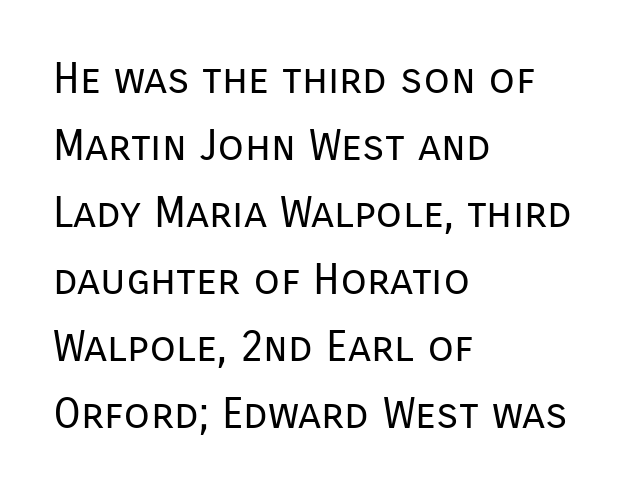
A typesetter would call this proportional, since set widths differ per character. Notice how descenders clear the ascenders below comfortably — that's standard leading. Honestly, the letter spacing is just normal — you wouldn't notice it. The area under the type is left untouched.
